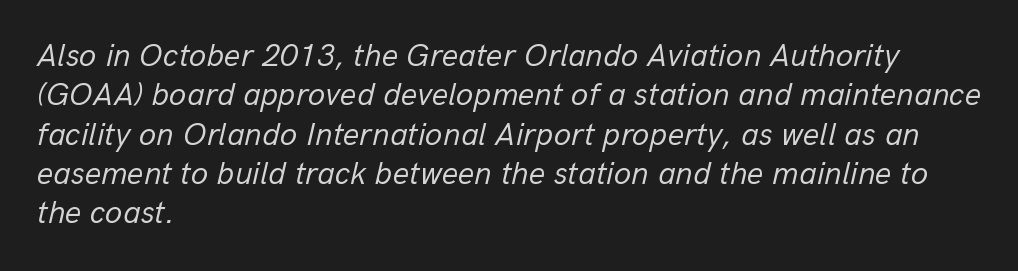
The image shows 32 px regular-weight type, italic (leaning right); set left-aligned, line spacing 1.23x, normal letter spacing, not underlined; low stroke contrast and a medium x-height.
